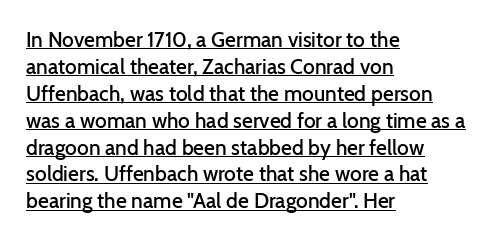
Q: Is the text bold? A: Semi-bold.
Q: Is the text italic (slanted)? A: No, it is upright.
Q: Is the text underlined? A: Yes.
Q: How is the paragraph aligned? A: Left-aligned.
Q: Is the spacing between letters normal or unusually wide? A: Normal.
Q: Is the spacing between lines tight, normal or loose? A: Normal.
